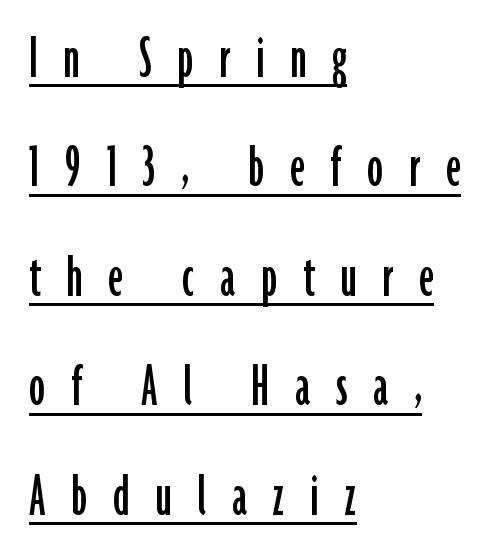
{"serif": "no", "italic": "no", "width": "condensed", "stroke_contrast": "low", "x_height": "medium", "monospaced": "no", "underline": "yes", "align": "left", "line_spacing_ratio": 1.71, "letter_spacing": "wide", "letter_spacing_em": 0.4, "glyph_px": 64}
